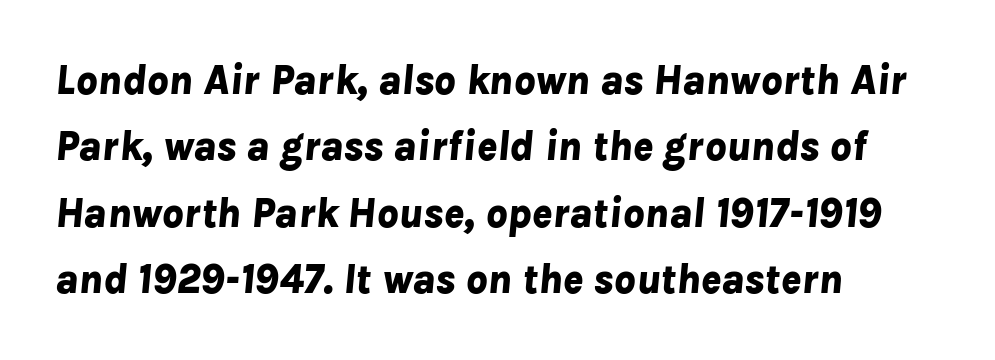
The image shows 42 px bold type, italic (leaning right); set left-aligned, normal line spacing (1.58x), normal letter spacing, not underlined; low stroke contrast and a medium x-height.
